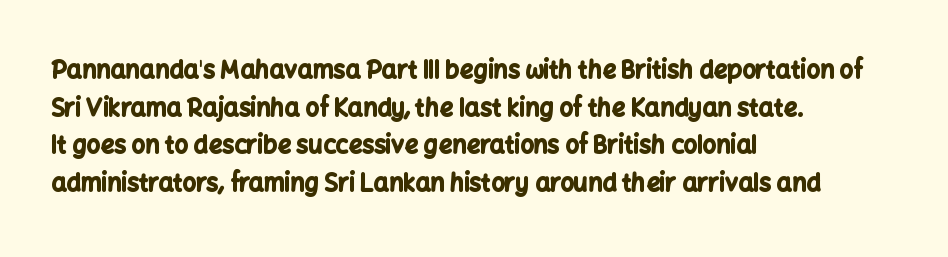
Q: Is the text bold? A: Yes.
Q: Is the text italic (slanted)? A: No, it is upright.
Q: Is the text underlined? A: No.
Q: How is the paragraph aligned? A: Left-aligned.
Q: Is the spacing between letters normal or unusually wide? A: Normal.
Q: Is the spacing between lines tight, normal or loose? A: Normal.
